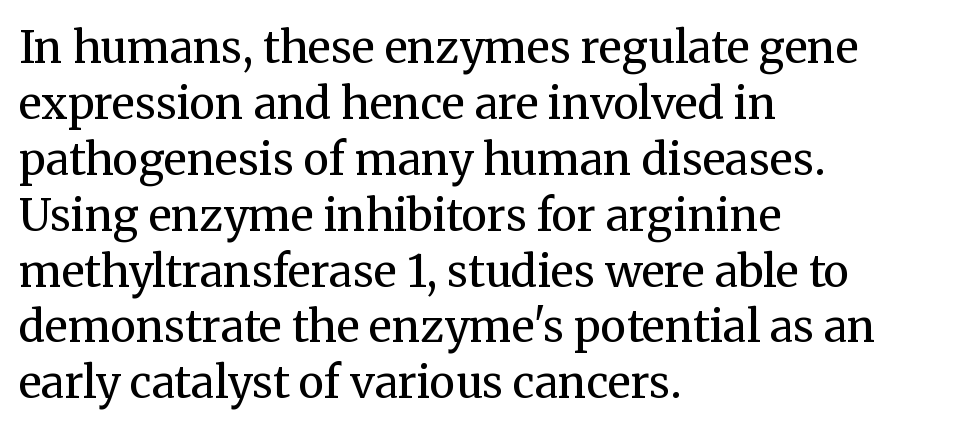
The image shows 44 px regular-weight serif type, upright; set left-aligned, normal line spacing (1.27x), normal letter spacing, not underlined; medium stroke contrast and a medium x-height.
